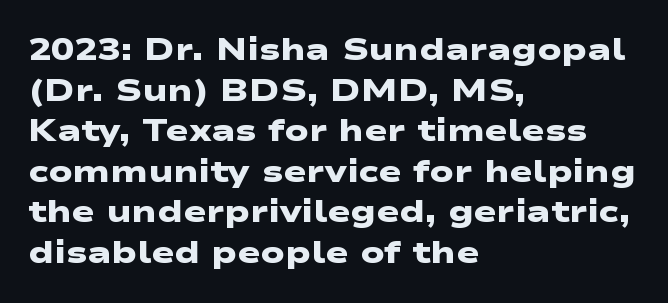
The image shows 31 px heavy, wide sans-serif type; set left-aligned, normal line spacing (1.31x), normal letter spacing, not underlined; low stroke contrast and a medium x-height.
